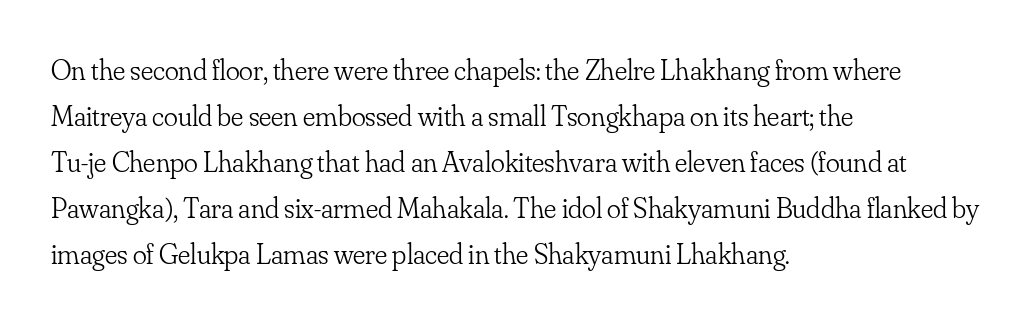
{"serif": "yes", "italic": "no", "bold": "no", "weight": "light", "width": "normal", "stroke_contrast": "low", "x_height": "small", "monospaced": "no", "underline": "no", "align": "left", "line_spacing": "normal", "line_spacing_ratio": 1.59, "letter_spacing": "normal", "letter_spacing_em": 0.0, "glyph_px": 29}
